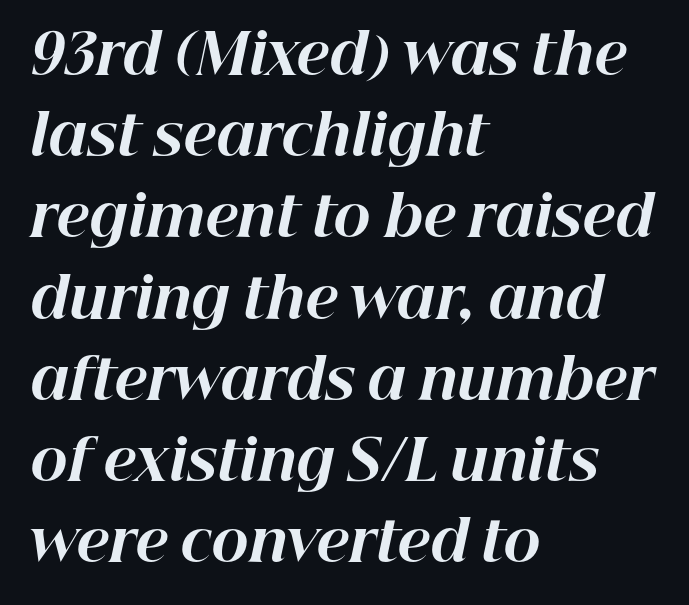
The image shows 56 px bold type, italic (leaning right); set left-aligned, normal line spacing (1.45x), normal letter spacing, not underlined; high stroke contrast and a medium x-height.
